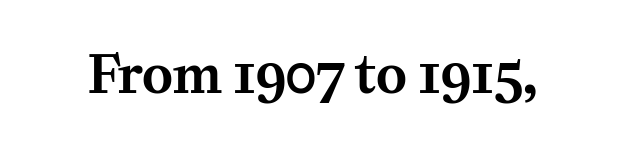
Posture: straight, roman, zero tilt. Looks like regular typesetting: each glyph gets only the width it needs. The zone under the glyphs is completely vacant. The gaps between neighbouring characters are ordinary and unremarkable. Is this a sans? No — the strokes have serifs.
